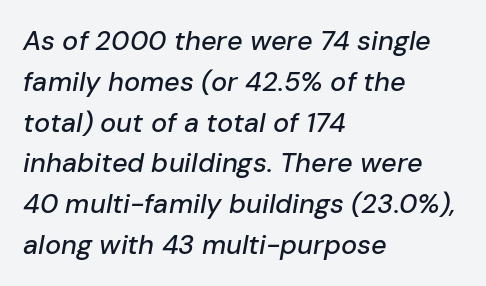
Every character sits at an angle, as italics do. Visually the block forms a straight wall on the left and a jagged coastline on the right. Rule under the text: the space is simply empty. In terms of letterspacing, this is plain default setting. Whoever set this chose a conventional vertical rhythm.
